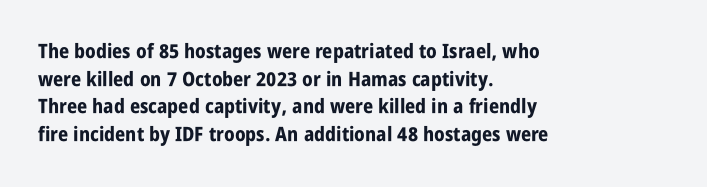
The image shows 20 px bold type, upright; set left-aligned, normal line spacing (1.38x), normal letter spacing, not underlined.
